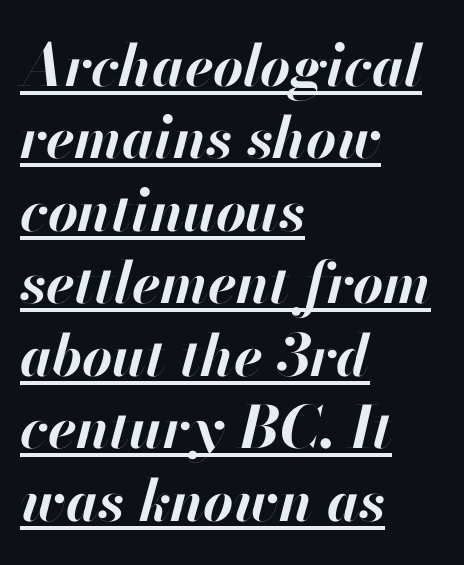
Q: Is the text bold? A: Yes.
Q: Is the text italic (slanted)? A: Yes, it leans right by about 13 degrees.
Q: Is the text underlined? A: Yes.
Q: How is the paragraph aligned? A: Left-aligned.
Q: Is the spacing between letters normal or unusually wide? A: Normal.
Q: Is the spacing between lines tight, normal or loose? A: Normal.
Q: Width (condensed, normal, or wide)? A: Normal.
Q: Stroke contrast? A: High.
Q: x-height? A: Small.
Q: Monospaced? A: No.
